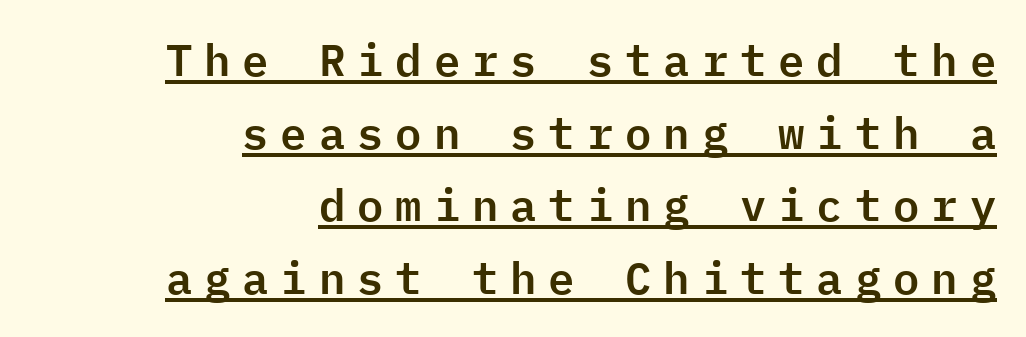
Students, observe the line beneath the letters — that is underlining. Rows of type keep a routine distance in the vertical direction. Where is the straight margin? On the right. Unlike a traditional serif, this face leaves its strokes unadorned. The letters are spread apart with noticeably loose tracking.
